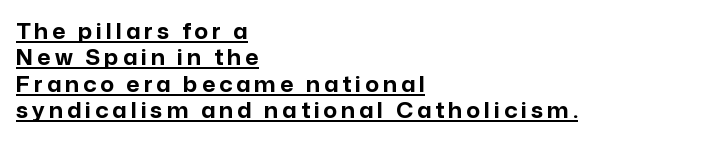
The image shows 21 px bold type, upright; set left-aligned, normal line spacing (1.26x), unusually wide letter spacing (+0.2 em), underlined.
